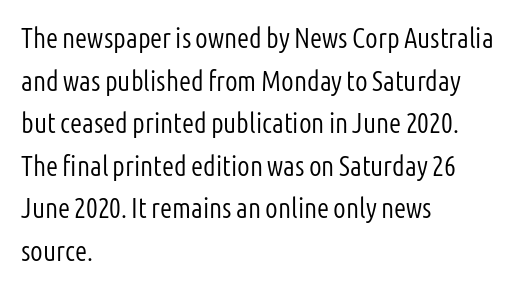
The image shows 28 px light, condensed sans-serif type, upright; set left-aligned, normal line spacing (1.52x), normal letter spacing, not underlined; low stroke contrast and a medium x-height.
